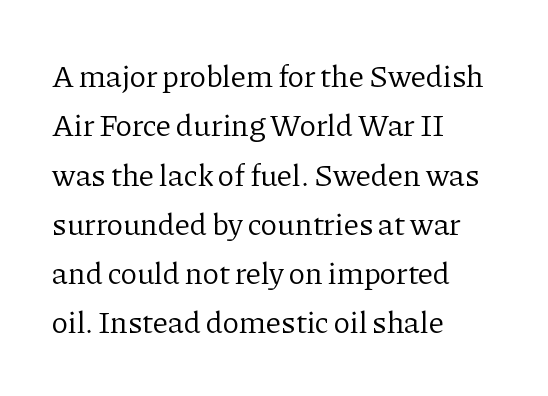
{"serif": "yes", "italic": "no", "bold": "no", "weight": "regular", "width": "normal", "stroke_contrast": "low", "x_height": "medium", "monospaced": "no", "underline": "no", "align": "left", "line_spacing": "normal", "line_spacing_ratio": 1.59, "letter_spacing": "normal", "letter_spacing_em": 0.0, "glyph_px": 31}
